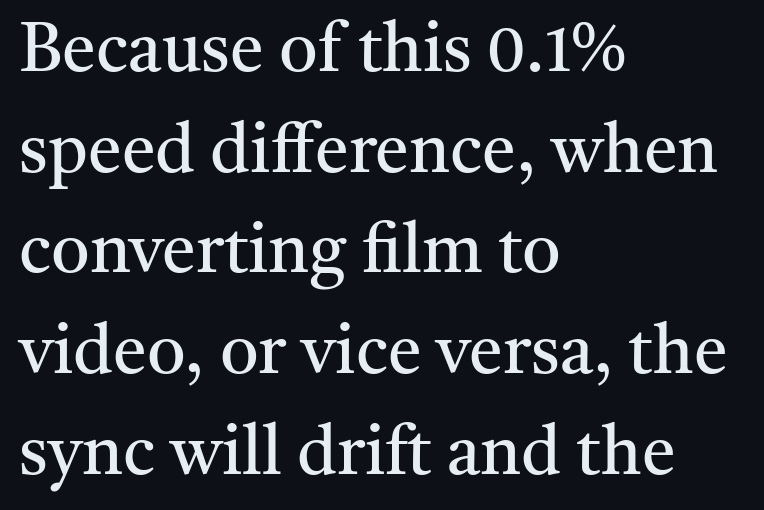
{"serif": "yes", "italic": "no", "bold": "no", "weight": "regular", "width": "normal", "stroke_contrast": "medium", "x_height": "medium", "monospaced": "no", "underline": "no", "align": "left", "line_spacing": "normal", "line_spacing_ratio": 1.48, "letter_spacing": "normal", "letter_spacing_em": 0.0, "glyph_px": 68}
